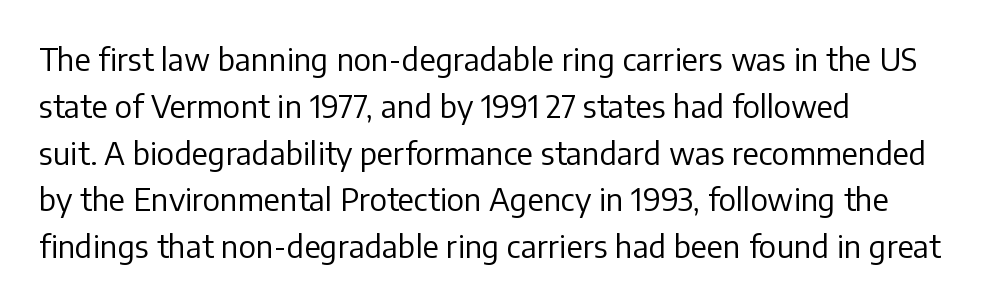
The image shows 31 px regular-weight sans-serif type, upright; set left-aligned, normal line spacing (1.51x), normal letter spacing, not underlined; low stroke contrast and a medium x-height.
